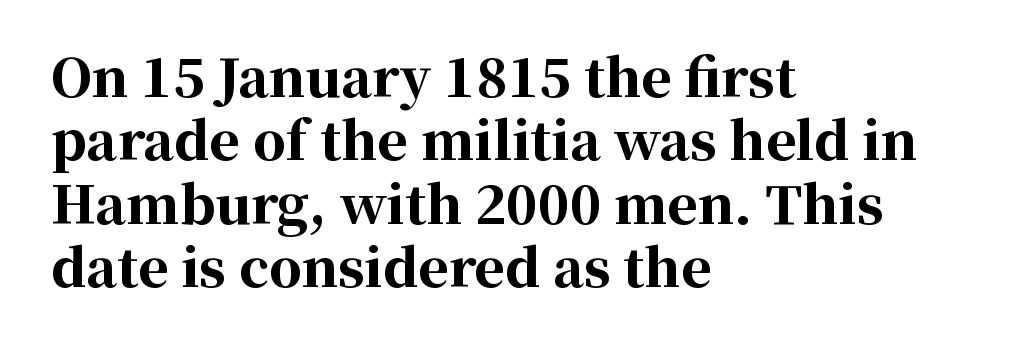
{"serif": "yes", "italic": "no", "bold": "yes", "weight": "bold", "width": "normal", "stroke_contrast": "high", "x_height": "medium", "monospaced": "no", "underline": "no", "align": "left", "line_spacing_ratio": 1.22, "letter_spacing": "normal", "letter_spacing_em": 0.0, "glyph_px": 52}
